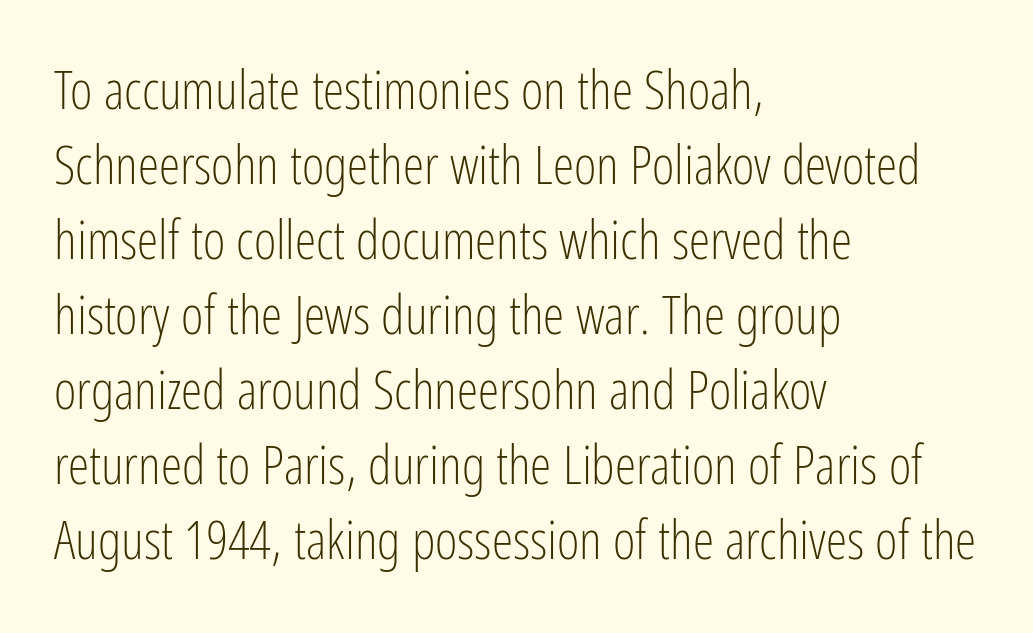
If you measured baseline to baseline, you'd find a middling distance. The cut favours lightness, reaching ordinary text weight at its darkest. A student would call this left alignment; a typographer would say flush left, rag right. Check the space under the baseline: it is left empty.
